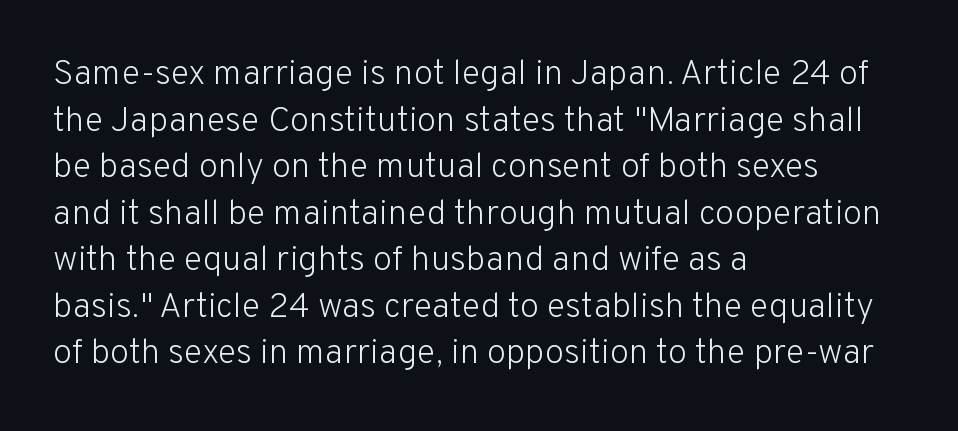
Notice how the stems are strictly vertical — no italics here. Proportional: the letters do not fall into vertical columns. Each row of text sits above clean, open space. Does extra space separate the letters? No, they use regular spacing. Observe the absence of serifs on each vertical stroke in this sample. Is there much room between lines? A standard amount, neither cramped nor airy.
